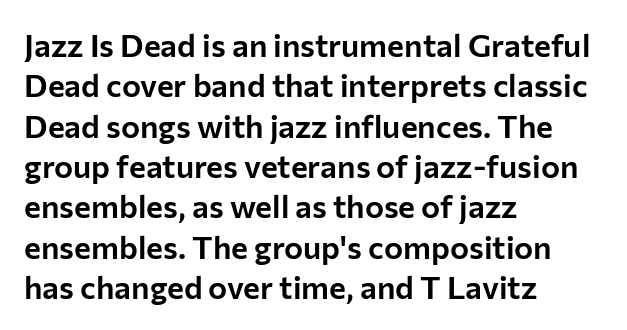
Q: Is the text italic (slanted)? A: No, it is upright.
Q: Is the typeface a serif or a sans-serif typeface? A: Sans-serif.
Q: Is the text underlined? A: No.
Q: How is the paragraph aligned? A: Left-aligned.
Q: Is the spacing between letters normal or unusually wide? A: Normal.
Q: Is the spacing between lines tight, normal or loose? A: Normal.
Q: Width (condensed, normal, or wide)? A: Normal.
Q: Stroke contrast? A: Low.
Q: x-height? A: Medium.
Q: Monospaced? A: No.
